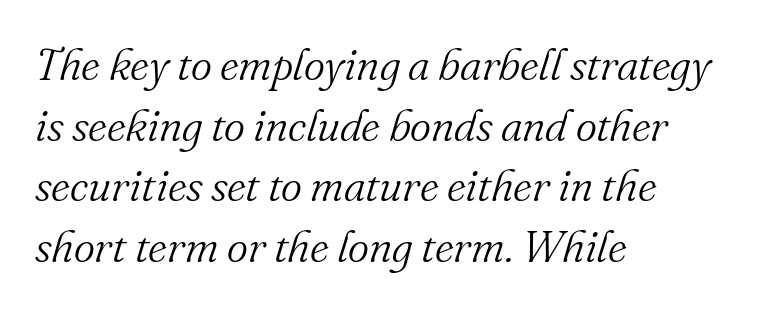
{"serif": "yes", "italic": "yes", "lean": "right", "slant_degrees": 16, "bold": "no", "weight": "light", "width": "normal", "stroke_contrast": "medium", "x_height": "small", "monospaced": "no", "underline": "no", "align": "left", "line_spacing": "normal", "line_spacing_ratio": 1.35, "letter_spacing": "normal", "letter_spacing_em": 0.0, "glyph_px": 45}
